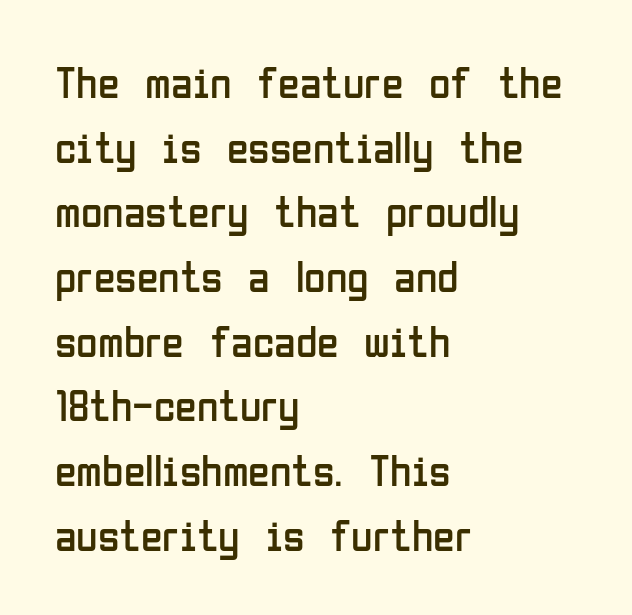
{"serif": "no", "italic": "no", "bold": "no", "weight": "regular", "width": "condensed", "stroke_contrast": "low", "x_height": "medium", "monospaced": "no", "underline": "no", "align": "left", "line_spacing": "normal", "line_spacing_ratio": 1.47, "letter_spacing": "normal", "letter_spacing_em": 0.0, "glyph_px": 44}
